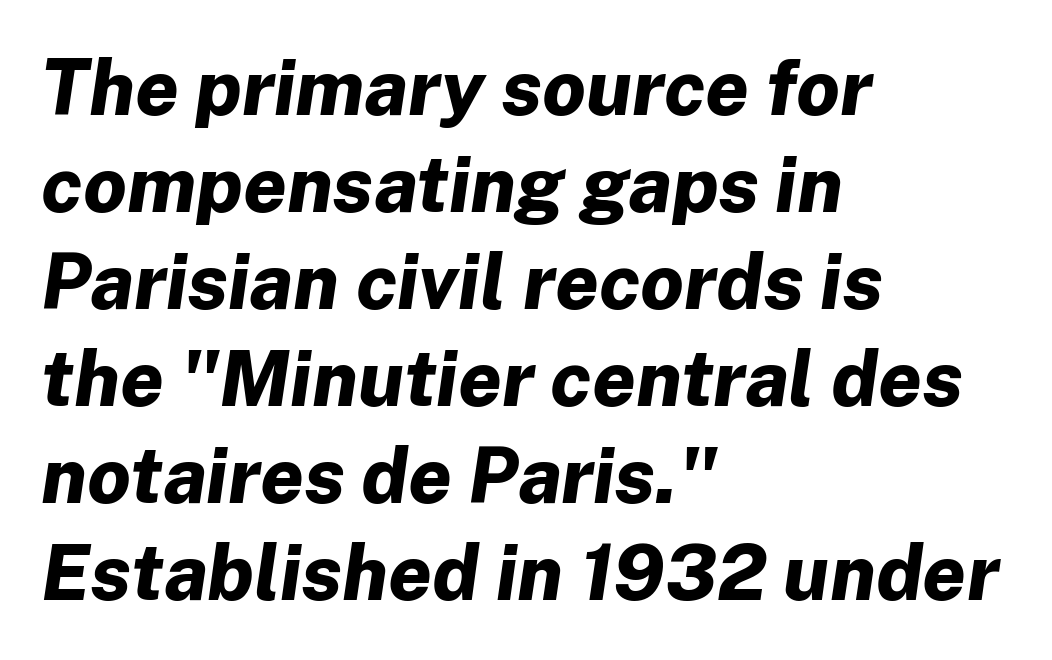
{"italic": "yes", "lean": "right", "slant_degrees": 8, "bold": "yes", "weight": "bold", "width": "normal", "stroke_contrast": "low", "x_height": "medium", "monospaced": "no", "underline": "no", "align": "left", "line_spacing": "normal", "line_spacing_ratio": 1.26, "letter_spacing": "normal", "letter_spacing_em": 0.0, "glyph_px": 77}
